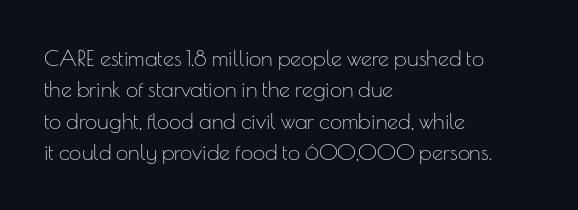
The image shows 22 px text type, upright; set left-aligned, normal line spacing (1.43x), normal letter spacing, not underlined.
